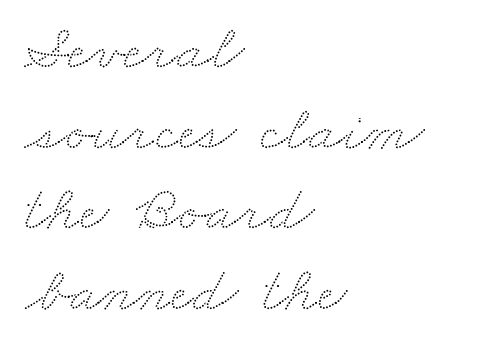
{"width": "wide", "stroke_contrast": "low", "x_height": "small", "monospaced": "no", "underline": "no", "align": "left", "line_spacing": "normal", "line_spacing_ratio": 1.28, "letter_spacing": "normal", "letter_spacing_em": 0.0, "glyph_px": 63}
